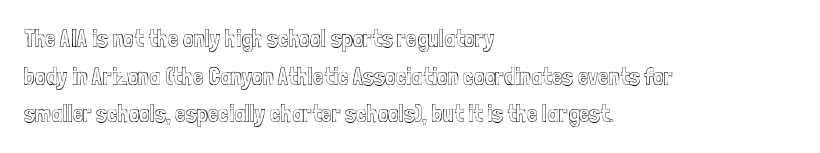
{"italic": "no", "underline": "no", "align": "left", "line_spacing": "normal", "line_spacing_ratio": 1.57, "letter_spacing": "normal", "letter_spacing_em": 0.0, "glyph_px": 24}
